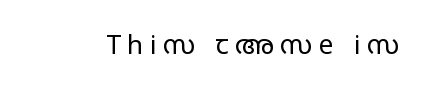
The image shows 26 px text type, upright; set unusually wide letter spacing (+0.26 em), not underlined.
